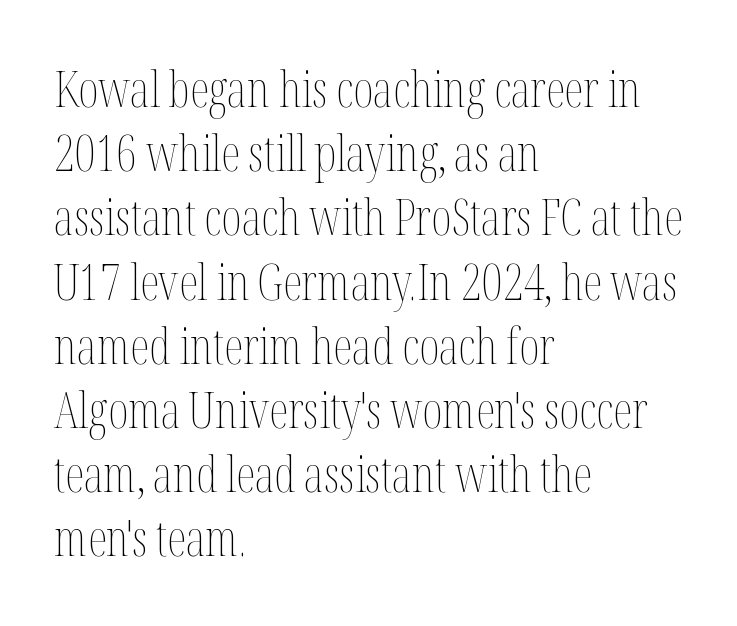
The image shows 49 px thin, condensed type, upright; set left-aligned, normal line spacing (1.31x), normal letter spacing, not underlined; medium stroke contrast and a medium x-height.
